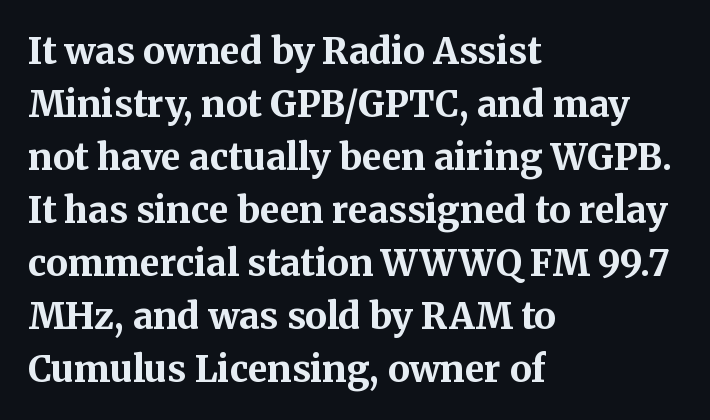
{"serif": "yes", "italic": "no", "bold": "yes", "weight": "bold", "width": "normal", "stroke_contrast": "medium", "x_height": "medium", "monospaced": "no", "underline": "no", "align": "left", "line_spacing": "normal", "line_spacing_ratio": 1.47, "letter_spacing": "normal", "letter_spacing_em": 0.0, "glyph_px": 36}
